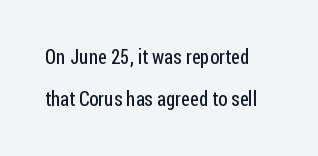
The image shows 20 px text type, upright; set left-aligned, loose line spacing (2.08x), normal letter spacing, not underlined.
